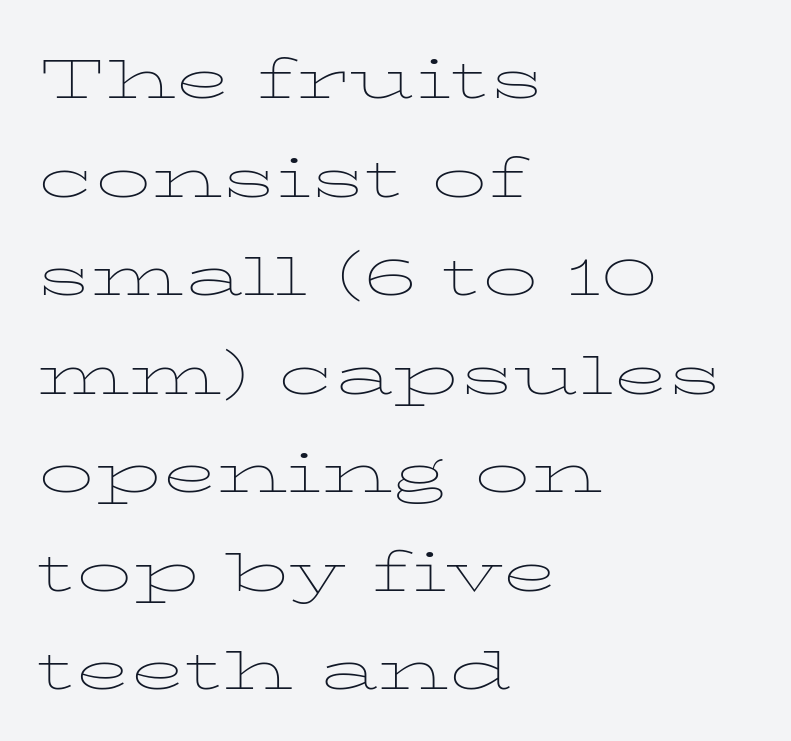
Letters rest on an invisible, unmarked baseline. These lines were composed using upright roman letters. How are the letters spaced? Ordinarily, with no added tracking. The strokes carry an ordinary text weight at most. The compositor pushed each line to the left boundary.
